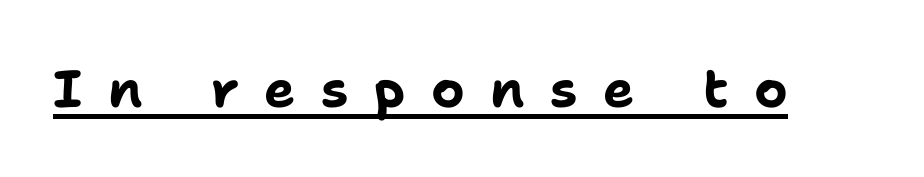
Q: Is the text bold? A: Yes.
Q: Is the text italic (slanted)? A: No, it is upright.
Q: Is the typeface a serif or a sans-serif typeface? A: Sans-serif.
Q: Is the text underlined? A: Yes.
Q: Is the spacing between letters normal or unusually wide? A: Unusually wide.
Q: Width (condensed, normal, or wide)? A: Normal.
Q: Stroke contrast? A: Low.
Q: x-height? A: Medium.
Q: Monospaced? A: No.
